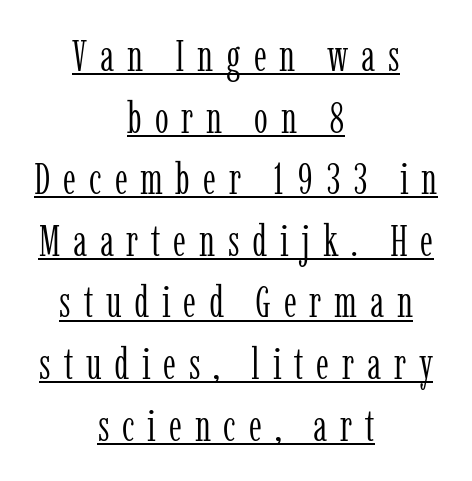
The passage shown is typeset with a serif family. If you drew a line through each stem, it would be perfectly vertical. The whitespace from short lines is split evenly between both sides. Compared with undecorated copy, this sample adds a rule below the words. No chunkiness to these letters — they're not bold.
